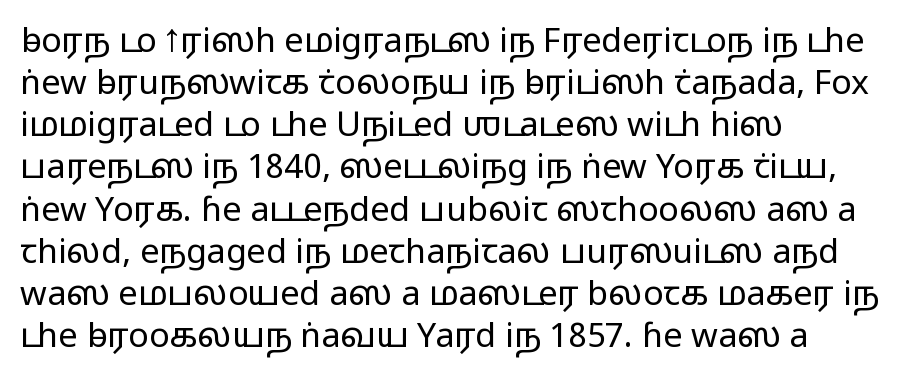
{"serif": "no", "italic": "no", "bold": "no", "weight": "light", "width": "wide", "stroke_contrast": "low", "x_height": "medium", "monospaced": "no", "underline": "no", "align": "left", "line_spacing_ratio": 1.24, "letter_spacing": "normal", "letter_spacing_em": 0.0, "glyph_px": 34}
